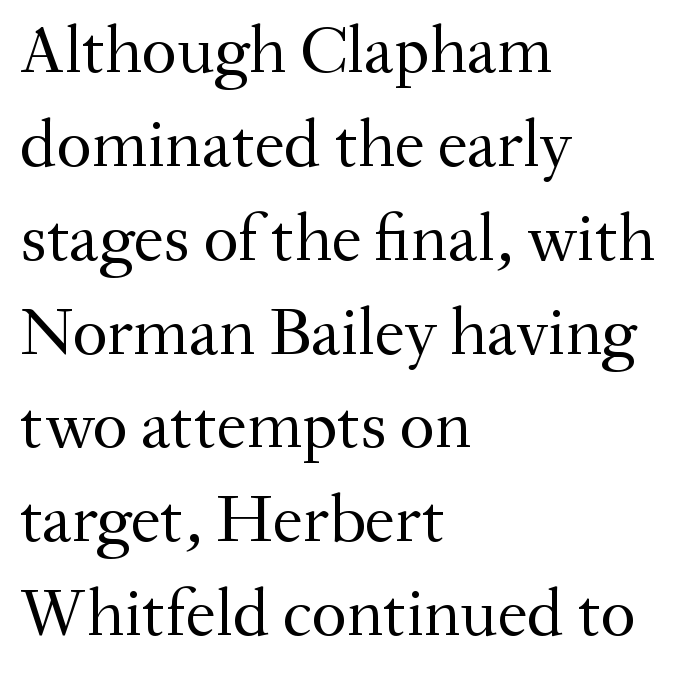
Q: Is the text bold? A: No.
Q: Is the text italic (slanted)? A: No, it is upright.
Q: Is the typeface a serif or a sans-serif typeface? A: Serif.
Q: Is the text underlined? A: No.
Q: How is the paragraph aligned? A: Left-aligned.
Q: Is the spacing between letters normal or unusually wide? A: Normal.
Q: Is the spacing between lines tight, normal or loose? A: Normal.
Q: Width (condensed, normal, or wide)? A: Normal.
Q: Stroke contrast? A: Medium.
Q: x-height? A: Small.
Q: Monospaced? A: No.
